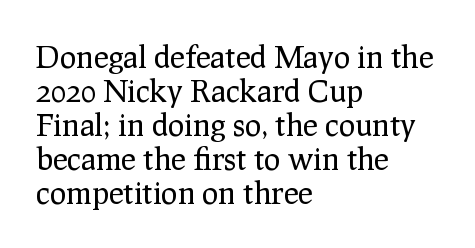
Weight: in the light-to-regular range. Has an underline been added? It has not. Posture: straight, roman, zero tilt. Does extra space separate the letters? No, they use regular spacing.
